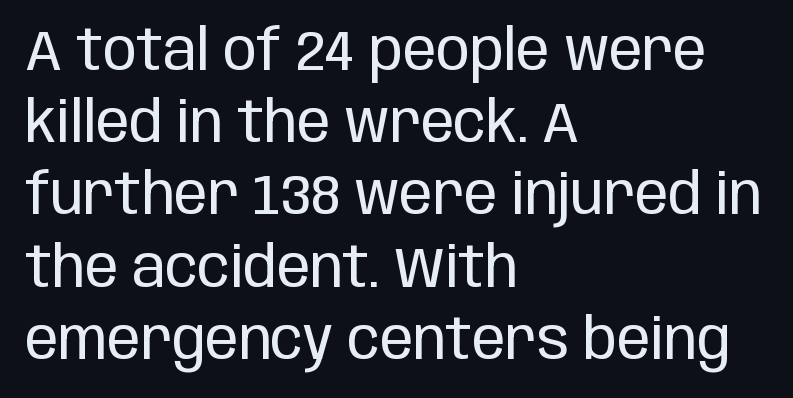
{"serif": "no", "italic": "no", "bold": "no", "weight": "regular", "width": "condensed", "stroke_contrast": "low", "x_height": "large", "monospaced": "no", "underline": "no", "align": "left", "line_spacing": "normal", "line_spacing_ratio": 1.29, "letter_spacing": "normal", "letter_spacing_em": 0.0, "glyph_px": 56}
